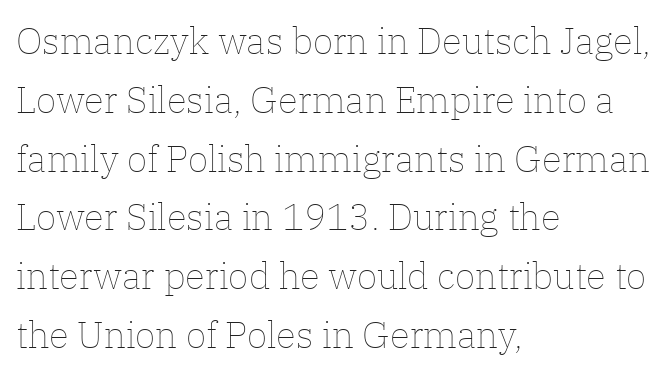
The image shows 37 px thin type, upright; set left-aligned, normal line spacing (1.59x), normal letter spacing, not underlined; low stroke contrast and a medium x-height.
